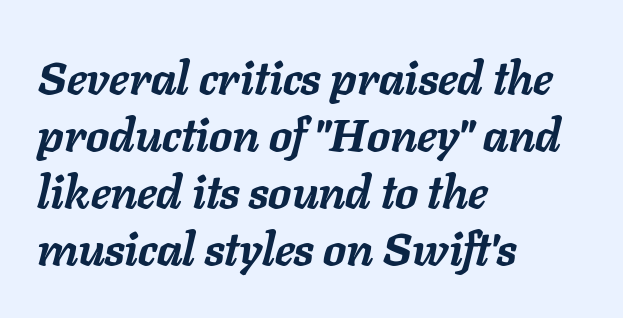
Q: Is the text bold? A: Yes.
Q: Is the text italic (slanted)? A: Yes, it leans right by about 11 degrees.
Q: Is the text underlined? A: No.
Q: How is the paragraph aligned? A: Left-aligned.
Q: Is the spacing between letters normal or unusually wide? A: Normal.
Q: Width (condensed, normal, or wide)? A: Normal.
Q: Stroke contrast? A: Low.
Q: x-height? A: Medium.
Q: Monospaced? A: No.
